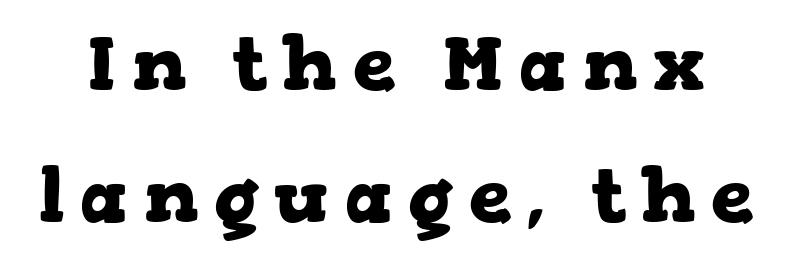
The image shows 76 px heavy, wide serif type, upright; set line spacing 1.74x, unusually wide letter spacing (+0.21 em), not underlined; low stroke contrast and a medium x-height.
